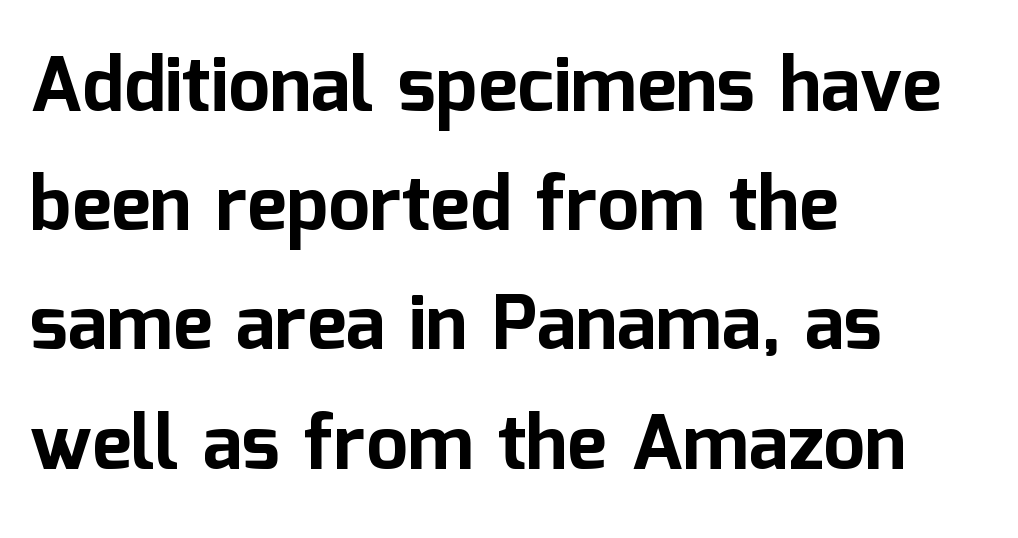
Q: Is the text bold? A: Yes.
Q: Is the text italic (slanted)? A: No, it is upright.
Q: Is the typeface a serif or a sans-serif typeface? A: Sans-serif.
Q: Is the text underlined? A: No.
Q: How is the paragraph aligned? A: Left-aligned.
Q: Is the spacing between letters normal or unusually wide? A: Normal.
Q: Is the spacing between lines tight, normal or loose? A: Normal.
Q: Width (condensed, normal, or wide)? A: Normal.
Q: Stroke contrast? A: Low.
Q: x-height? A: Medium.
Q: Monospaced? A: No.
